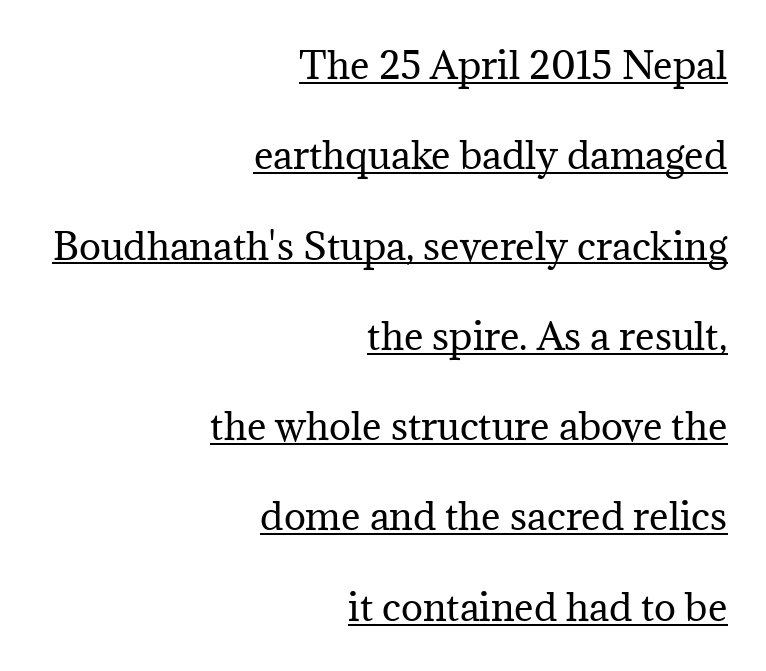
Widely set lines give the paragraph a tall, airy silhouette. Tall strokes in this sample are plumb rather than angled. The rendering shows small feet on the letterforms — a serif design. There is no visible air inserted between adjacent glyphs. This sample is right-justified, so line beginnings fall wherever the words allow. In designer terms, the underline attribute is active on this setting.
